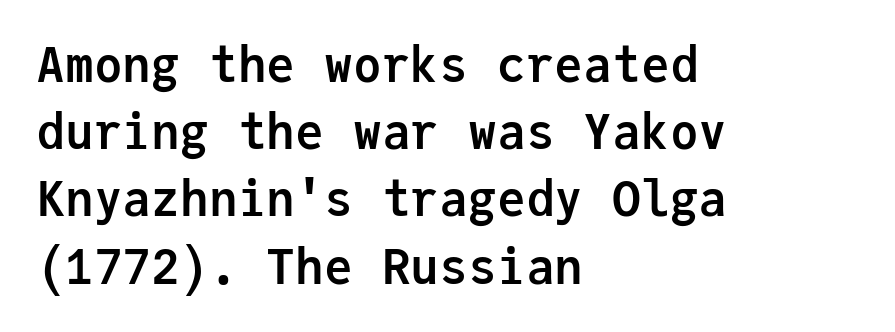
The image shows 48 px semibold sans-serif type, upright, monospaced; set left-aligned, normal line spacing (1.4x), normal letter spacing, not underlined; low stroke contrast and a medium x-height.
